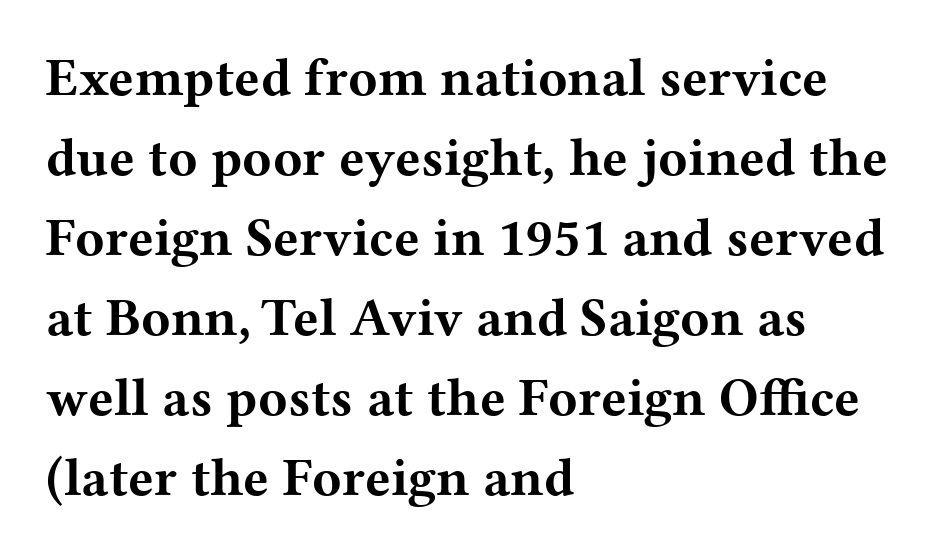
{"serif": "yes", "italic": "no", "bold": "yes", "weight": "bold", "width": "wide", "stroke_contrast": "medium", "x_height": "medium", "monospaced": "no", "underline": "no", "align": "left", "line_spacing": "normal", "line_spacing_ratio": 1.48, "letter_spacing": "normal", "letter_spacing_em": 0.0, "glyph_px": 54}
